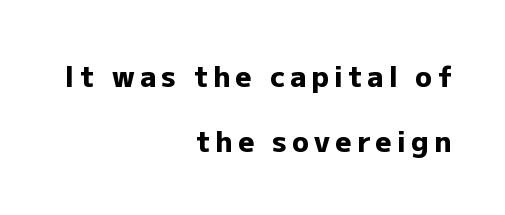
The image shows 28 px heavy sans-serif type, upright; set right-aligned, loose line spacing (2.31x), not underlined; low stroke contrast and a medium x-height.
